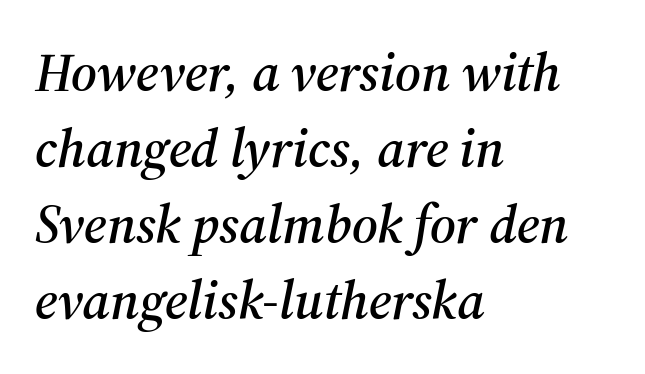
{"serif": "yes", "italic": "yes", "lean": "right", "slant_degrees": 12, "width": "normal", "stroke_contrast": "medium", "x_height": "medium", "monospaced": "no", "underline": "no", "align": "left", "line_spacing": "normal", "line_spacing_ratio": 1.41, "letter_spacing": "normal", "letter_spacing_em": 0.0, "glyph_px": 54}
